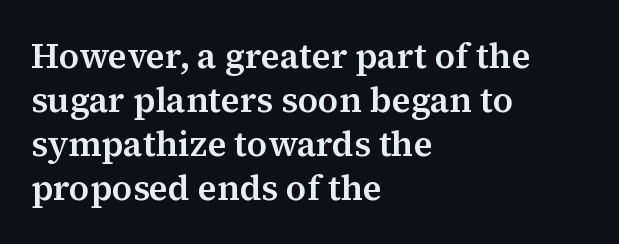
{"serif": "yes", "italic": "no", "width": "normal", "stroke_contrast": "medium", "x_height": "medium", "monospaced": "no", "underline": "no", "align": "left", "line_spacing": "normal", "line_spacing_ratio": 1.26, "letter_spacing": "normal", "letter_spacing_em": 0.0, "glyph_px": 35}
